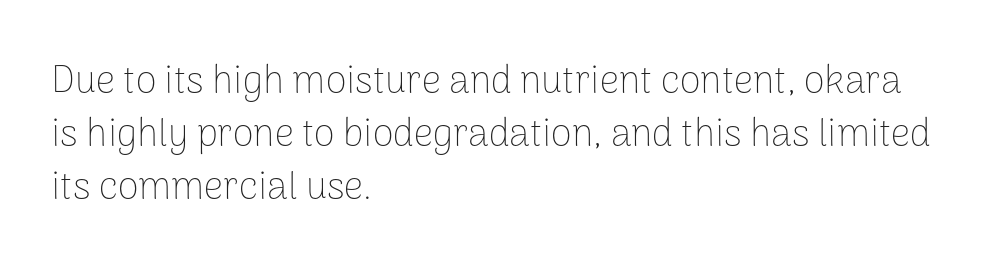
The image shows 38 px thin sans-serif type, upright; set left-aligned, normal line spacing (1.39x), normal letter spacing, not underlined; low stroke contrast and a medium x-height.
